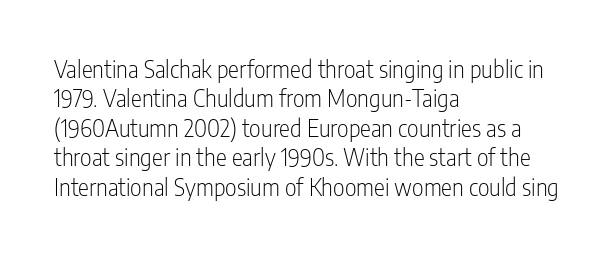
{"italic": "no", "bold": "no", "underline": "no", "align": "left", "line_spacing": "normal", "line_spacing_ratio": 1.28, "letter_spacing": "normal", "letter_spacing_em": 0.0, "glyph_px": 23}
